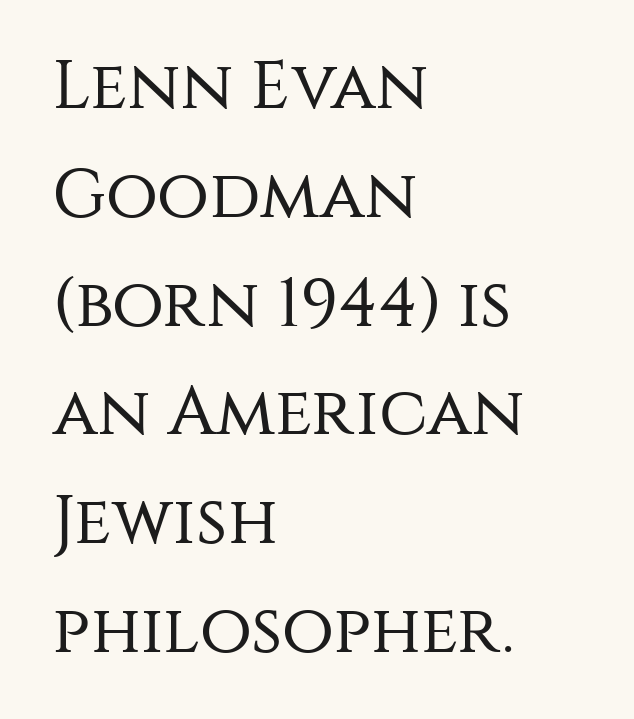
The image shows 68 px regular-weight sans-serif type, upright; set left-aligned, normal line spacing (1.6x), normal letter spacing, not underlined; medium stroke contrast and a large x-height.
